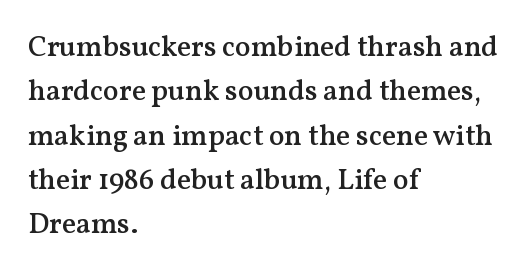
You could not count columns in this text — the font is proportionally spaced. Strokes here are thickened, but only to semibold level. To sum up the face: it has serifs. Standard letterfit; no display-style spreading of the glyphs. This rendering features lettering with no underline.
